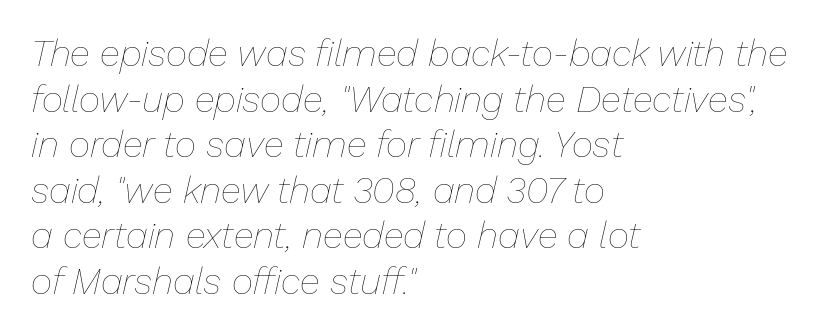
The weight would be labelled regular, book, light, or lighter still. Looks like regular typesetting: each glyph gets only the width it needs. These lines keep a tight, regular rhythm from letter to letter. All the whitespace from short lines collects on the right. Anything drawn beneath the words? Only blank space. Every character sits at an angle, as italics do.
